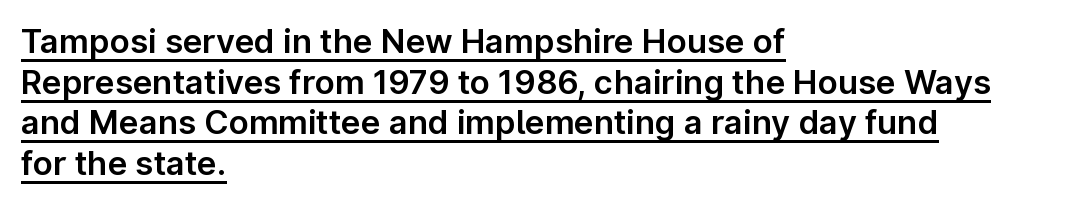
Does the type have serifs? No, each stem ends abruptly. These lines are rendered in a variable-pitch font. Honestly, the letter spacing is just normal — you wouldn't notice it. This rendering features underlined lettering. Reading down the block, your eye returns to a fixed left position each line.
